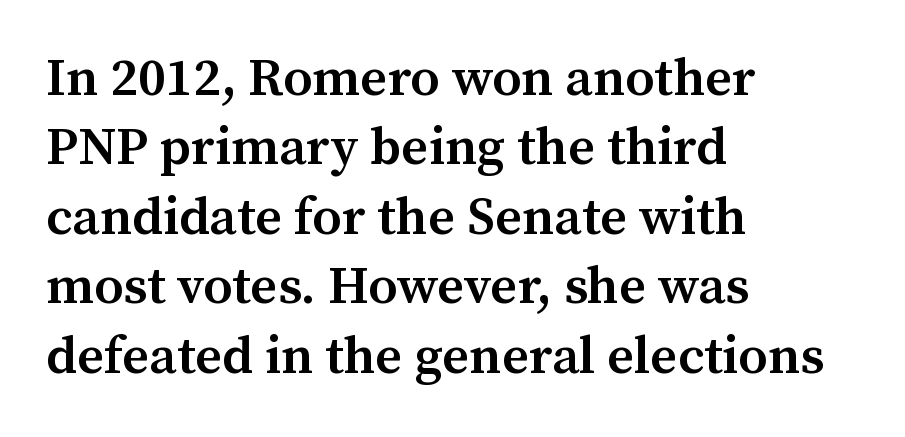
The gaps between neighbouring characters are ordinary and unremarkable. Teacher's note: observe the even left margin — that is flush-left alignment. You could not count columns in this text — the font is proportionally spaced. Set as a demibold, roughly 600 on the weight scale. Underline: absent.
